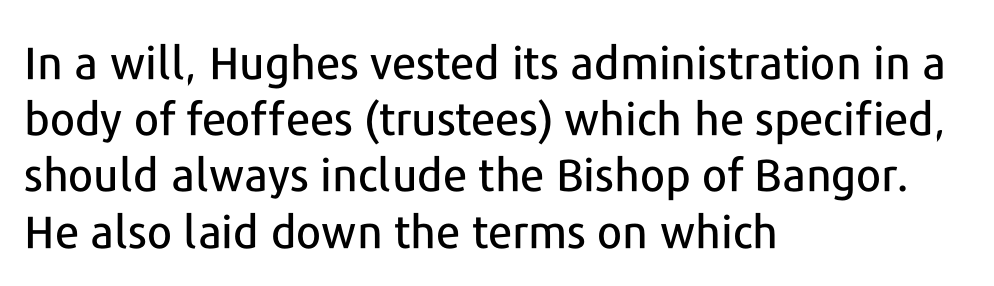
{"serif": "no", "italic": "no", "width": "normal", "stroke_contrast": "low", "x_height": "medium", "monospaced": "no", "underline": "no", "align": "left", "line_spacing": "normal", "line_spacing_ratio": 1.25, "letter_spacing": "normal", "letter_spacing_em": 0.0, "glyph_px": 45}
